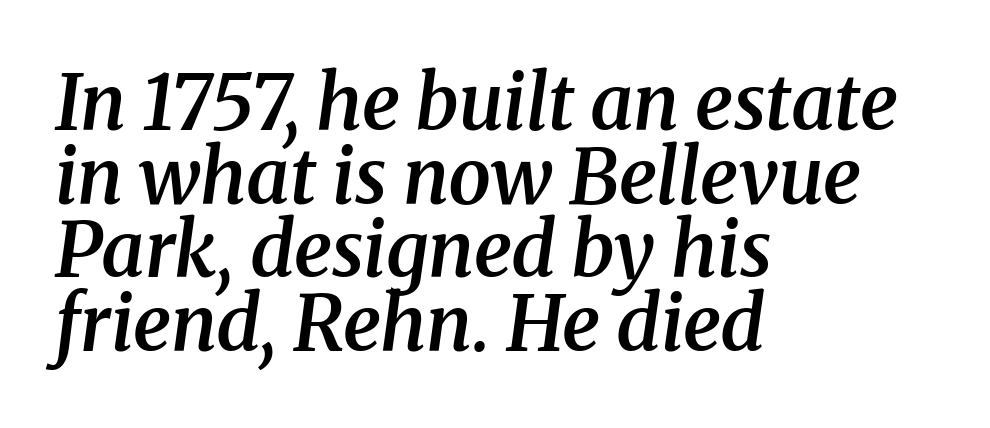
The image shows 76 px semibold serif type, italic (leaning right); set left-aligned, tight line spacing (0.97x), normal letter spacing, not underlined; medium stroke contrast and a medium x-height.
